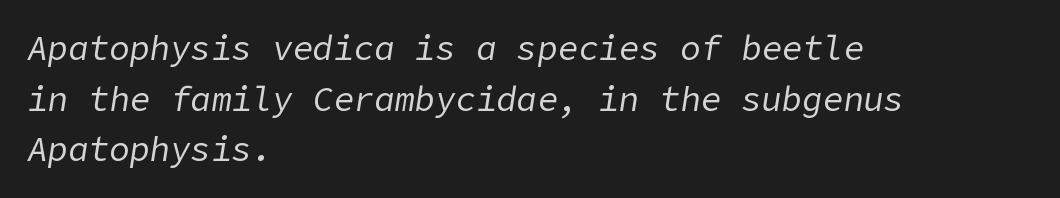
The image shows 34 px regular-weight type, italic (leaning right); set left-aligned, normal line spacing (1.49x), normal letter spacing, not underlined; low stroke contrast and a medium x-height.
